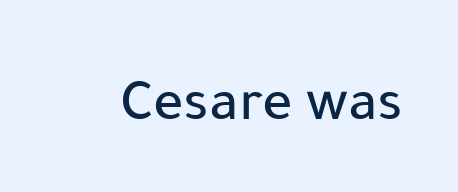
The image shows 60 px sans-serif type, upright; set normal letter spacing, not underlined; low stroke contrast and a medium x-height.
